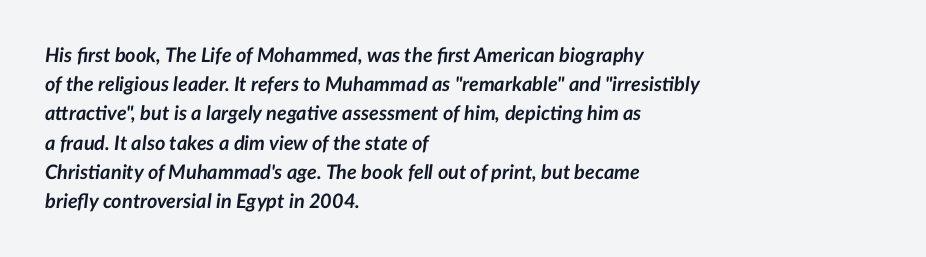
Q: Is the text bold? A: Yes.
Q: Is the text italic (slanted)? A: Yes, it leans right by about 7 degrees.
Q: Is the text underlined? A: No.
Q: How is the paragraph aligned? A: Left-aligned.
Q: Is the spacing between letters normal or unusually wide? A: Normal.
Q: Is the spacing between lines tight, normal or loose? A: Normal.
